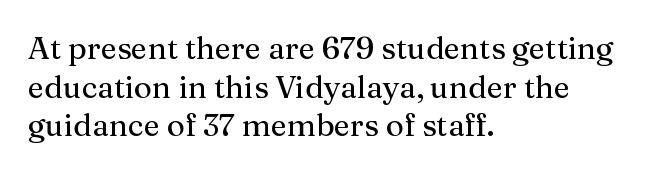
How would I describe the line gaps? Plain and ordinary. If you drew a ruler down the left edge, every line would touch it. Is this a fixed-width face? No — the glyphs have proportional, varying widths. Upright lettering throughout. These lines keep a tight, regular rhythm from letter to letter. Plain, unruled lines of type.
